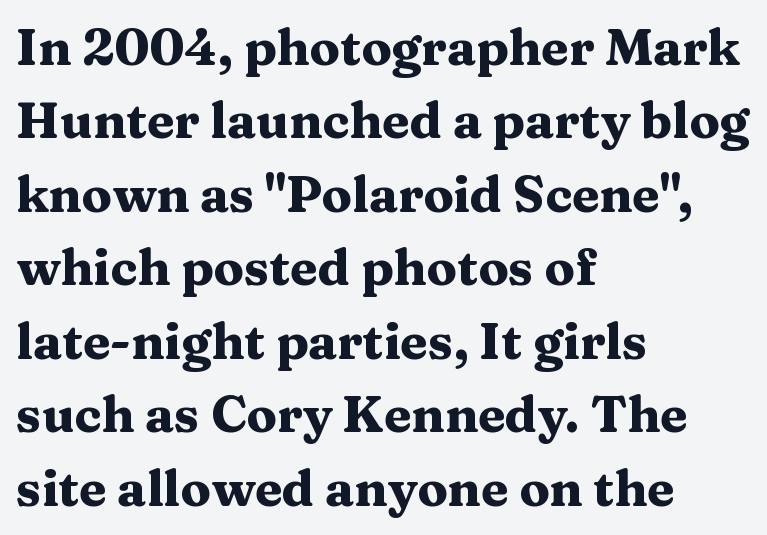
The lettering holds an erect, upright posture throughout. The text was rendered using a seriffed face with decorative stroke endings. In CSS terms this would be text-align: left. Normally led — the rows are evenly, conventionally spaced. Words appear dense and cohesive because spacing is normal. The zone under the glyphs is completely vacant.
